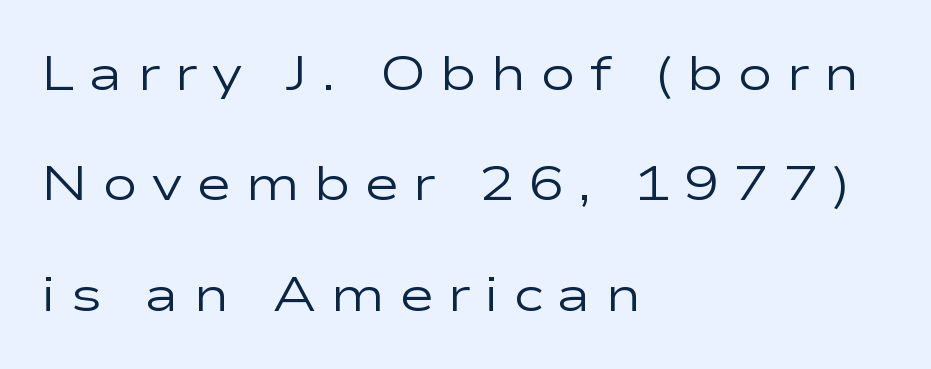
Q: Is the text bold? A: No.
Q: Is the text italic (slanted)? A: No, it is upright.
Q: Is the typeface a serif or a sans-serif typeface? A: Sans-serif.
Q: Is the text underlined? A: No.
Q: How is the paragraph aligned? A: Left-aligned.
Q: Is the spacing between letters normal or unusually wide? A: Unusually wide.
Q: Is the spacing between lines tight, normal or loose? A: Loose.
Q: Width (condensed, normal, or wide)? A: Wide.
Q: Stroke contrast? A: Low.
Q: x-height? A: Medium.
Q: Monospaced? A: No.
